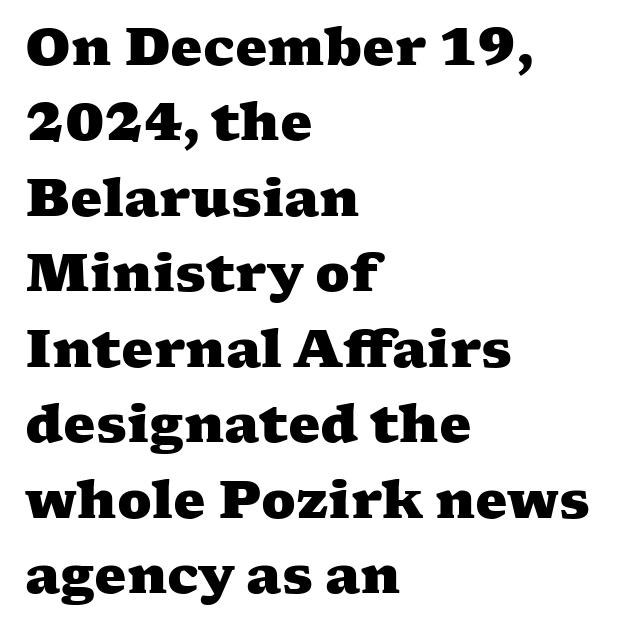
Glyph-to-glyph distance matches everyday printed text. Students, this is bold: see how much ink each stroke carries. Here the designer chose a conventional face with non-uniform glyph widths. The paragraph shown leans on its left margin.
